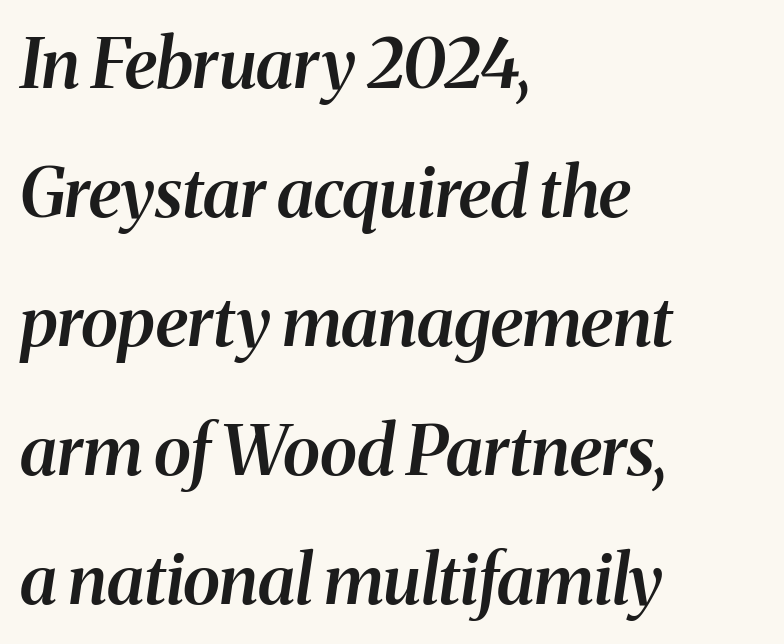
The lines are quadded left. A typesetter would call this zero additional tracking. Bare-footed words on every line. Is this a sans? No — the strokes have serifs. Is the type bold? Partly — it's a semibold, heavier than regular but not fully bold.
